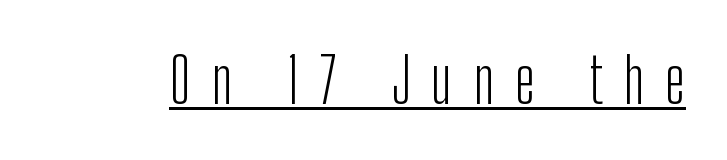
The image shows 63 px light, condensed sans-serif type, upright; set unusually wide letter spacing (+0.33 em), underlined; low stroke contrast and a medium x-height.
